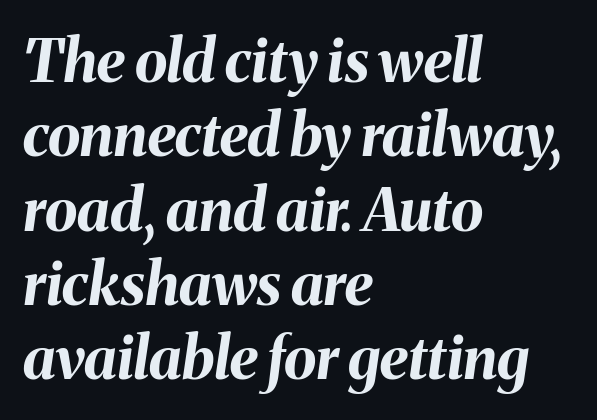
{"italic": "yes", "lean": "right", "slant_degrees": 8, "bold": "yes", "weight": "bold", "width": "normal", "stroke_contrast": "medium", "x_height": "medium", "monospaced": "no", "underline": "no", "align": "left", "line_spacing": "normal", "line_spacing_ratio": 1.26, "letter_spacing": "normal", "letter_spacing_em": 0.0, "glyph_px": 59}
